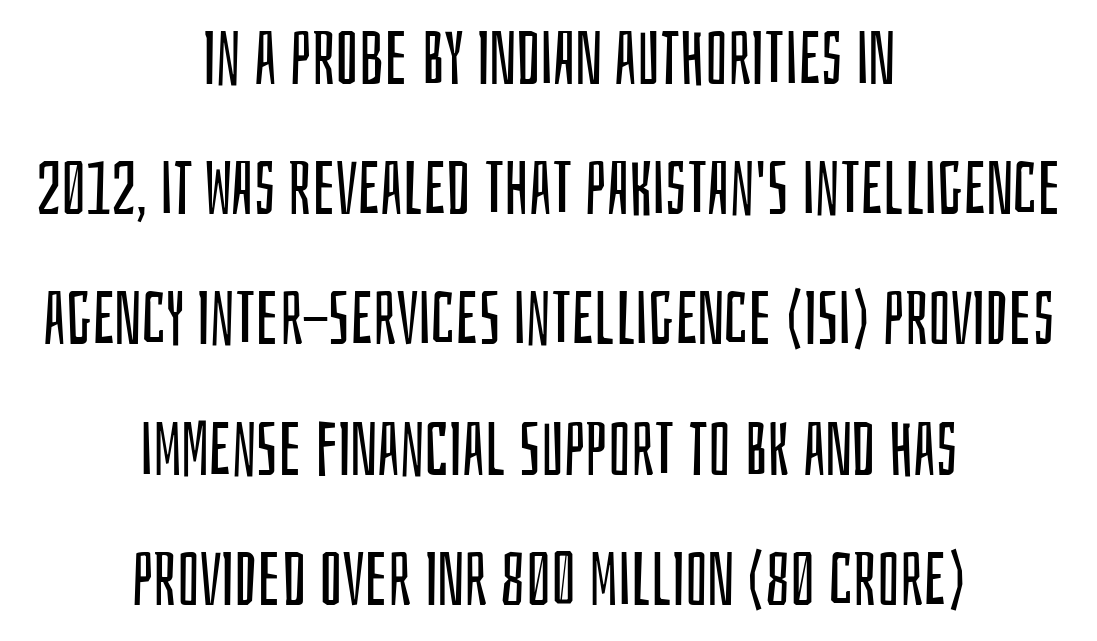
Type without underlining. Short note: letters normally spaced. A sans-serif font was chosen for this passage. The lines are quadded center.
